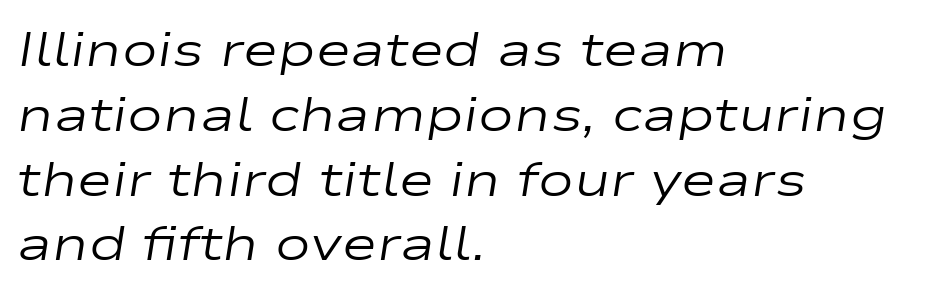
The image shows 48 px regular-weight, wide type, italic (leaning right); set left-aligned, normal line spacing (1.35x), normal letter spacing, not underlined; low stroke contrast and a medium x-height.
